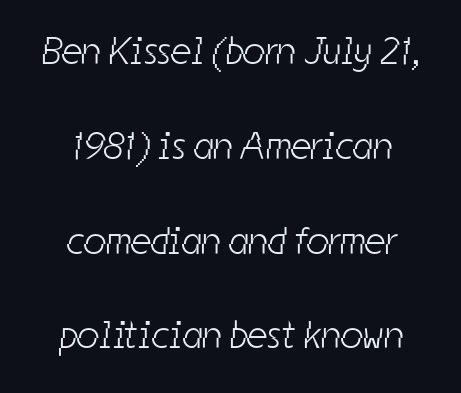
{"serif": "no", "bold": "no", "weight": "light", "width": "condensed", "stroke_contrast": "low", "x_height": "medium", "monospaced": "no", "underline": "no", "align": "center", "line_spacing": "loose", "line_spacing_ratio": 2.43, "letter_spacing": "normal", "letter_spacing_em": 0.0, "glyph_px": 39}
